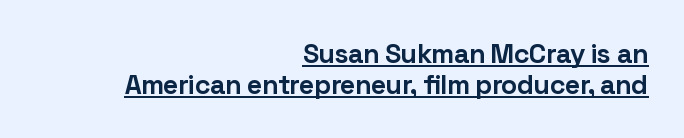
Compared with typical paragraphs, the rows here are closer together. Students, observe the line beneath the letters — that is underlining. The letters stand upright; this is a roman face. The characters look thick and weighty, a clear bold. Here the glyphs are tracked normally, forming tight word shapes.
